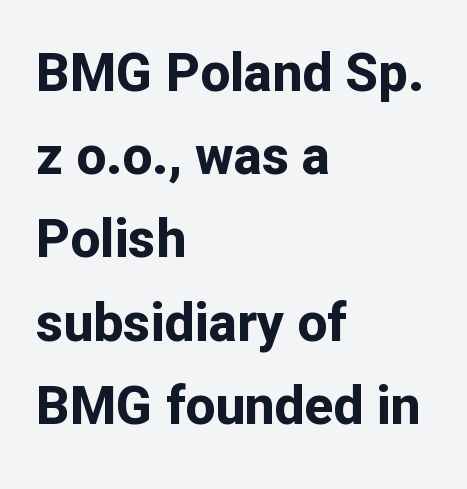
Q: Is the text bold? A: Yes.
Q: Is the text italic (slanted)? A: No, it is upright.
Q: Is the typeface a serif or a sans-serif typeface? A: Sans-serif.
Q: Is the text underlined? A: No.
Q: How is the paragraph aligned? A: Left-aligned.
Q: Is the spacing between letters normal or unusually wide? A: Normal.
Q: Is the spacing between lines tight, normal or loose? A: Normal.
Q: Width (condensed, normal, or wide)? A: Normal.
Q: Stroke contrast? A: Low.
Q: x-height? A: Medium.
Q: Monospaced? A: No.
